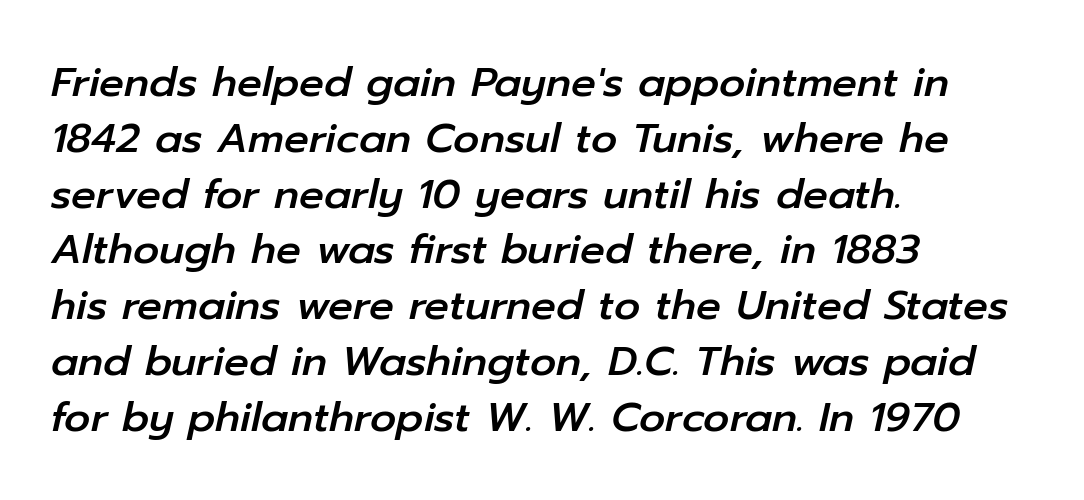
The rag falls on the right side of this text block. Regular leading. Characters follow at the spacing the type designer built in. Honestly, there is no underline to notice here at all. The face used here is proportionally spaced, like ordinary book or web type. Yep, that's italic — everything's leaning.
